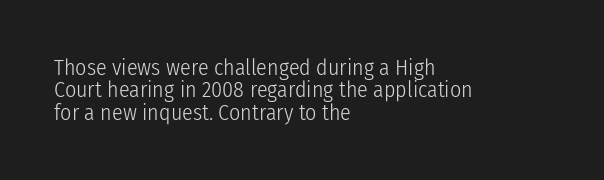
Q: Is the text bold? A: No.
Q: Is the text italic (slanted)? A: No, it is upright.
Q: Is the text underlined? A: No.
Q: How is the paragraph aligned? A: Left-aligned.
Q: Is the spacing between letters normal or unusually wide? A: Normal.
Q: Is the spacing between lines tight, normal or loose? A: Tight.
